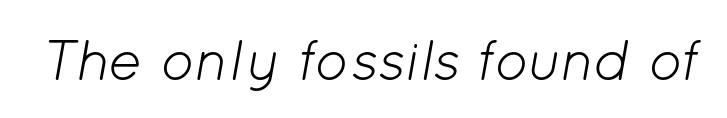
The image shows 57 px light type, italic (leaning right); set normal letter spacing, not underlined; low stroke contrast and a medium x-height.
